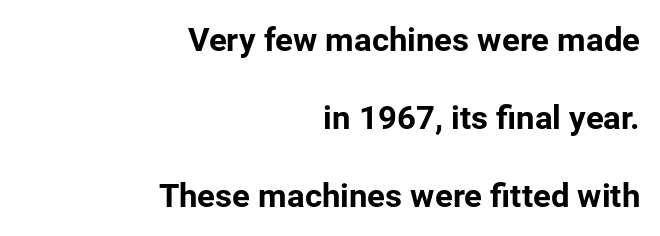
{"serif": "no", "italic": "no", "bold": "yes", "weight": "bold", "width": "normal", "stroke_contrast": "low", "x_height": "medium", "monospaced": "no", "underline": "no", "align": "right", "line_spacing": "loose", "line_spacing_ratio": 2.36, "letter_spacing": "normal", "letter_spacing_em": 0.0, "glyph_px": 33}
